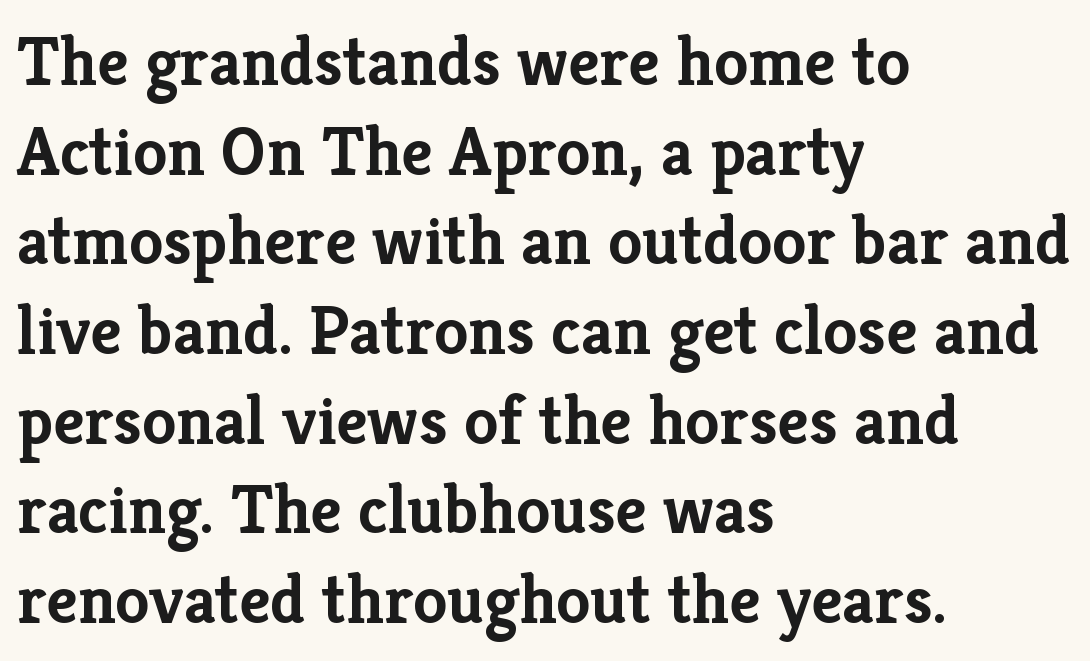
The image shows 69 px semibold serif type, upright; set left-aligned, normal line spacing (1.3x), normal letter spacing, not underlined; low stroke contrast and a medium x-height.
